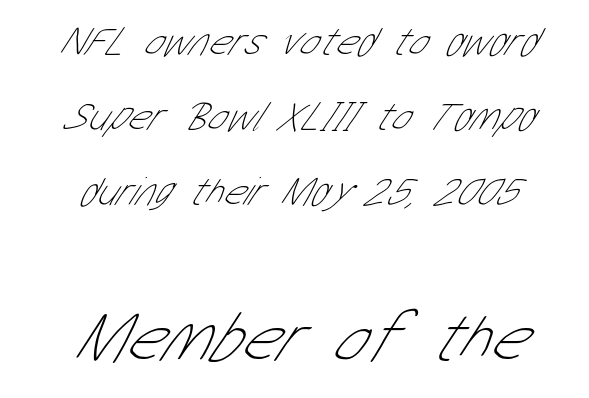
Q: Is the text bold? A: No.
Q: Is the typeface a serif or a sans-serif typeface? A: Sans-serif.
Q: Is the text underlined? A: No.
Q: How is the paragraph aligned? A: Centered.
Q: Is the spacing between letters normal or unusually wide? A: Normal.
Q: Which block of text is set in a larger size, the first (top) or the second (bottom)? A: The second (bottom) one.
Q: Width (condensed, normal, or wide)? A: Condensed.
Q: Stroke contrast? A: Low.
Q: x-height? A: Medium.
Q: Monospaced? A: No.
